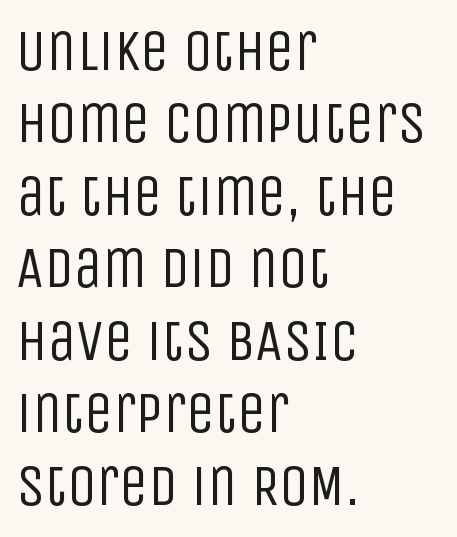
Lines of text with bare space underneath. This sample uses a sans-serif face. The letters stand upright; this is a roman face. Students, note that the glyphs here touch the page at normal intervals.
